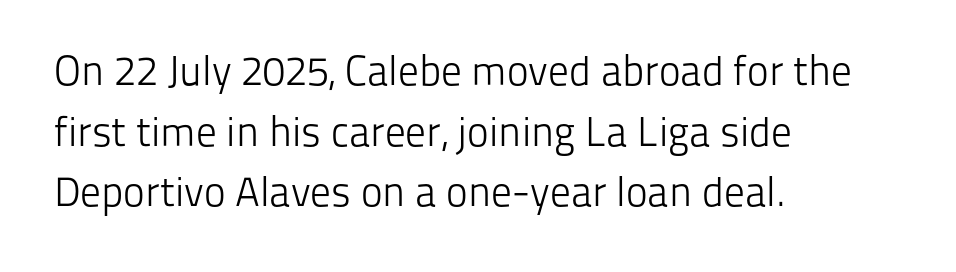
Horizontal alignment here is leftward, the default for most running prose. The font family rendered here belongs to the sans-serif group. Each new line begins a customary step beneath the previous one. Compared with typical body copy, the letter spacing here is the same. Type without underlining.
